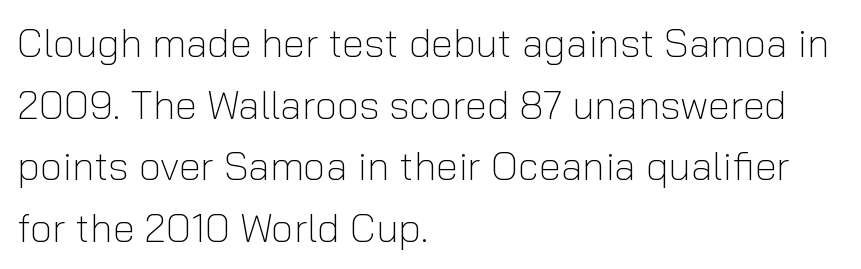
{"serif": "no", "italic": "no", "bold": "no", "weight": "light", "width": "normal", "stroke_contrast": "low", "x_height": "medium", "monospaced": "no", "underline": "no", "align": "left", "line_spacing": "normal", "line_spacing_ratio": 1.54, "letter_spacing": "normal", "letter_spacing_em": 0.0, "glyph_px": 40}
